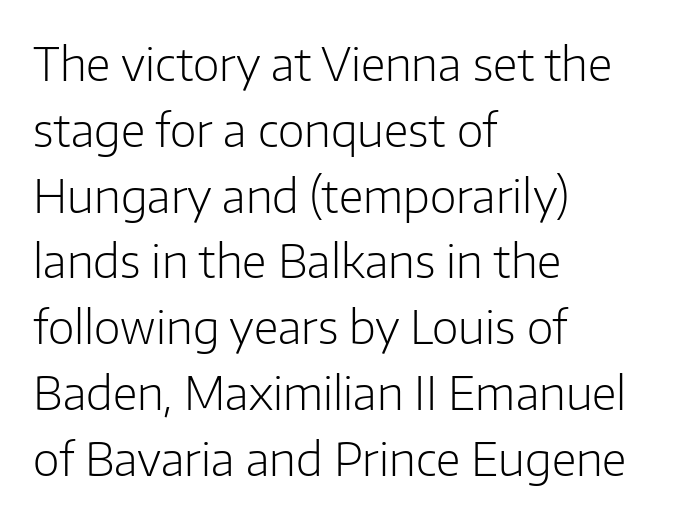
Q: Is the text bold? A: No.
Q: Is the text italic (slanted)? A: No, it is upright.
Q: Is the typeface a serif or a sans-serif typeface? A: Sans-serif.
Q: Is the text underlined? A: No.
Q: How is the paragraph aligned? A: Left-aligned.
Q: Is the spacing between letters normal or unusually wide? A: Normal.
Q: Is the spacing between lines tight, normal or loose? A: Normal.
Q: Width (condensed, normal, or wide)? A: Normal.
Q: Stroke contrast? A: Low.
Q: x-height? A: Medium.
Q: Monospaced? A: No.
